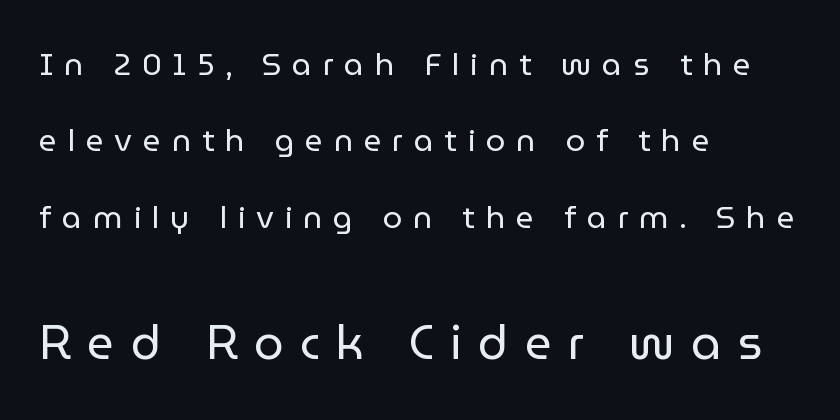
The image shows 47 px regular-weight sans-serif type, upright; set left-aligned, loose line spacing (2.46x), unusually wide letter spacing (+0.35 em), not underlined; the second (bottom) block is 1.52x larger; low stroke contrast and a medium x-height.
